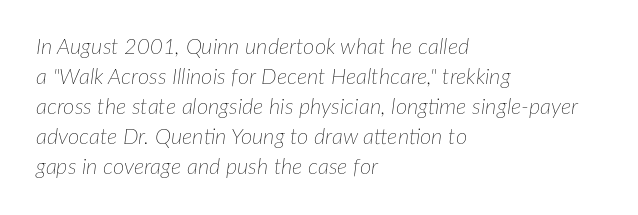
{"italic": "yes", "lean": "right", "slant_degrees": 7, "bold": "no", "underline": "no", "align": "left", "line_spacing": "normal", "line_spacing_ratio": 1.36, "letter_spacing": "normal", "letter_spacing_em": 0.0, "glyph_px": 22}
